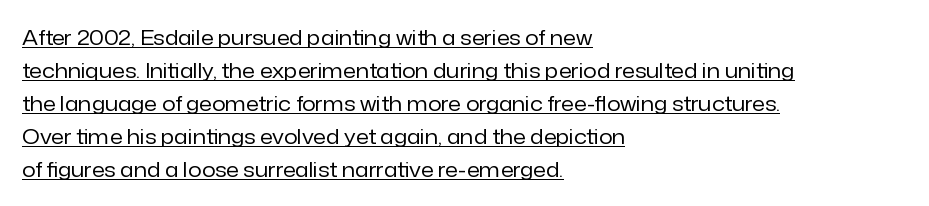
{"italic": "no", "bold": "no", "underline": "yes", "align": "left", "line_spacing": "normal", "line_spacing_ratio": 1.57, "letter_spacing": "normal", "letter_spacing_em": 0.0, "glyph_px": 21}
